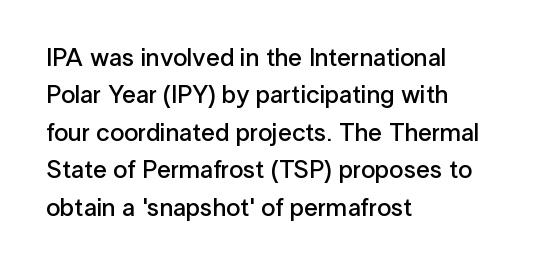
{"italic": "no", "bold": "semi", "underline": "no", "align": "left", "line_spacing": "normal", "line_spacing_ratio": 1.5, "letter_spacing": "normal", "letter_spacing_em": 0.0, "glyph_px": 25}
